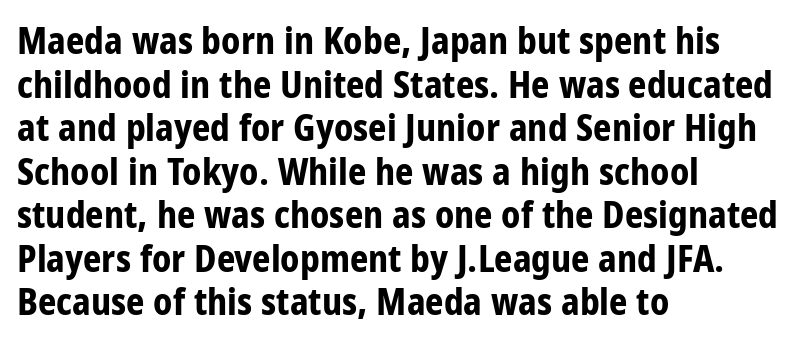
Q: Is the text bold? A: Yes.
Q: Is the text italic (slanted)? A: No, it is upright.
Q: Is the typeface a serif or a sans-serif typeface? A: Sans-serif.
Q: Is the text underlined? A: No.
Q: How is the paragraph aligned? A: Left-aligned.
Q: Is the spacing between letters normal or unusually wide? A: Normal.
Q: Width (condensed, normal, or wide)? A: Condensed.
Q: Stroke contrast? A: Low.
Q: x-height? A: Large.
Q: Monospaced? A: No.
